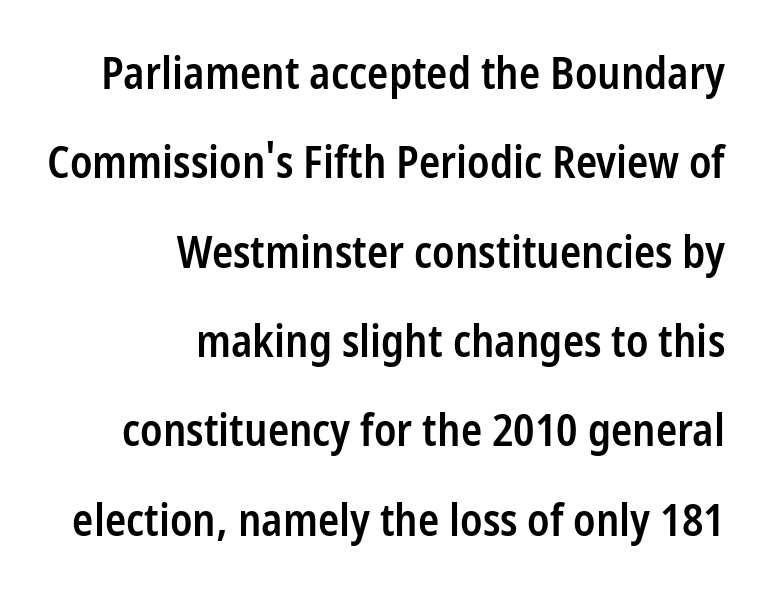
Q: Is the text bold? A: Semi-bold.
Q: Is the text italic (slanted)? A: No, it is upright.
Q: Is the typeface a serif or a sans-serif typeface? A: Sans-serif.
Q: Is the text underlined? A: No.
Q: How is the paragraph aligned? A: Right-aligned.
Q: Is the spacing between letters normal or unusually wide? A: Normal.
Q: Is the spacing between lines tight, normal or loose? A: Loose.
Q: Width (condensed, normal, or wide)? A: Condensed.
Q: Stroke contrast? A: Low.
Q: x-height? A: Medium.
Q: Monospaced? A: No.
